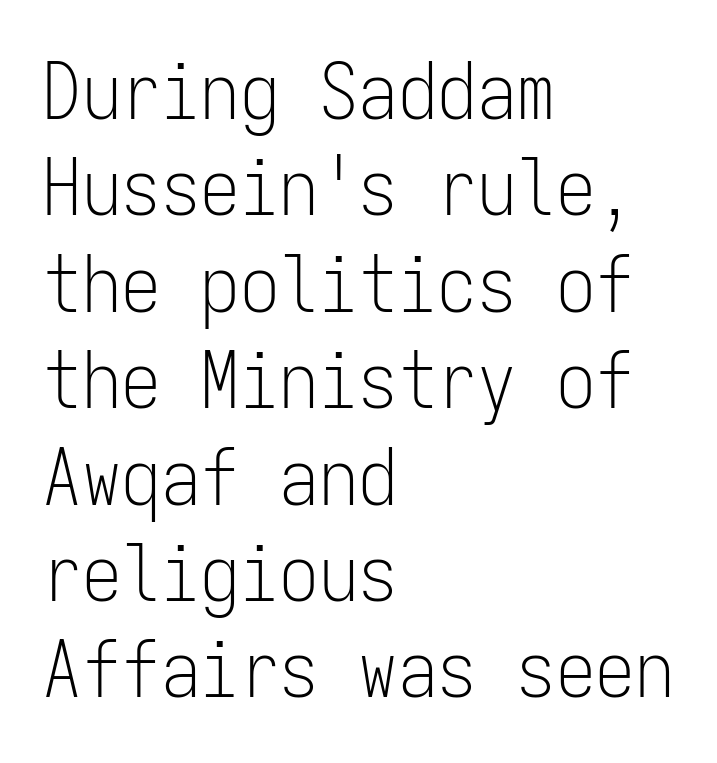
{"serif": "no", "italic": "no", "bold": "no", "weight": "light", "width": "condensed", "stroke_contrast": "low", "x_height": "medium", "monospaced": "yes", "underline": "no", "align": "left", "line_spacing_ratio": 1.22, "letter_spacing": "normal", "letter_spacing_em": 0.0, "glyph_px": 79}
